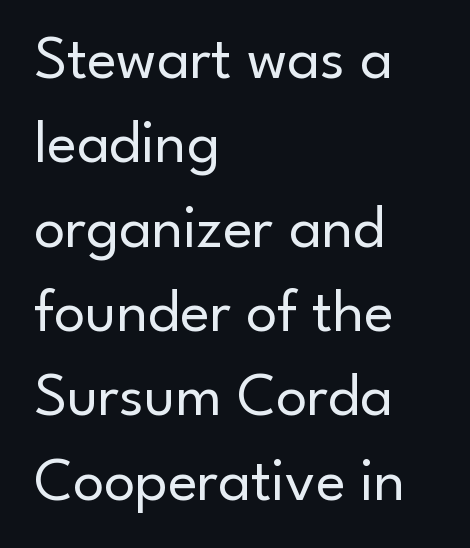
{"serif": "no", "italic": "no", "bold": "no", "weight": "regular", "width": "normal", "stroke_contrast": "low", "x_height": "small", "monospaced": "no", "underline": "no", "align": "left", "line_spacing": "normal", "line_spacing_ratio": 1.36, "letter_spacing": "normal", "letter_spacing_em": 0.0, "glyph_px": 62}
